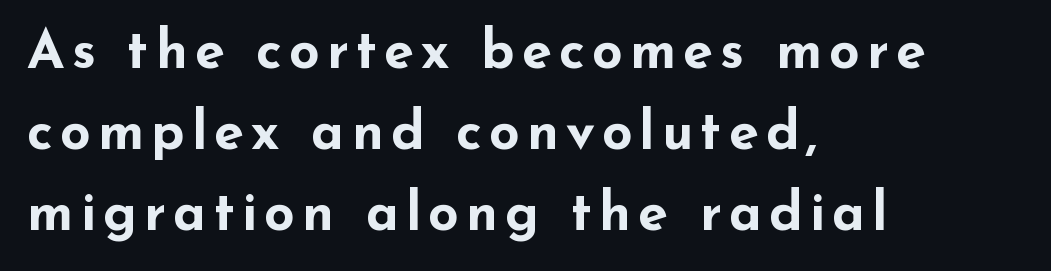
{"serif": "no", "italic": "no", "bold": "yes", "weight": "bold", "width": "wide", "stroke_contrast": "low", "x_height": "small", "monospaced": "no", "underline": "no", "align": "left", "line_spacing": "normal", "line_spacing_ratio": 1.5, "glyph_px": 54}
